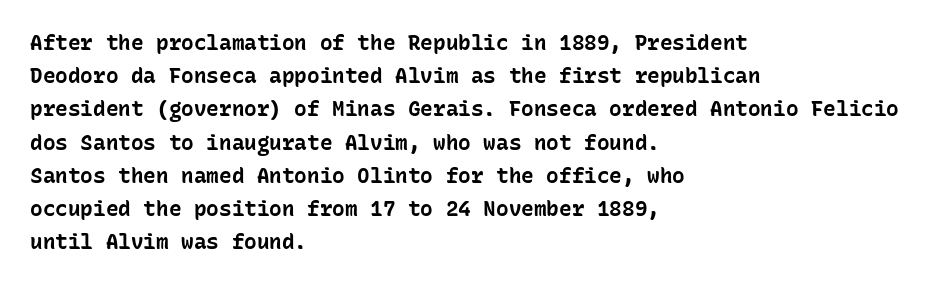
Q: Is the text bold? A: Yes.
Q: Is the text italic (slanted)? A: No, it is upright.
Q: Is the text underlined? A: No.
Q: How is the paragraph aligned? A: Left-aligned.
Q: Is the spacing between letters normal or unusually wide? A: Normal.
Q: Is the spacing between lines tight, normal or loose? A: Normal.
